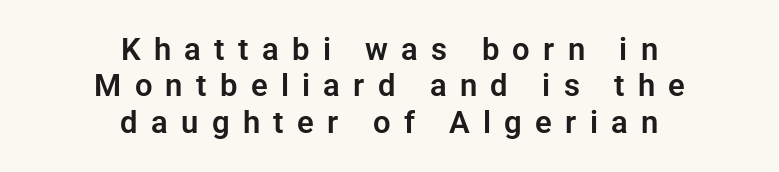
The image shows 31 px sans-serif type, upright; set centered, line spacing 1.17x, unusually wide letter spacing (+0.43 em), not underlined; low stroke contrast and a medium x-height.
